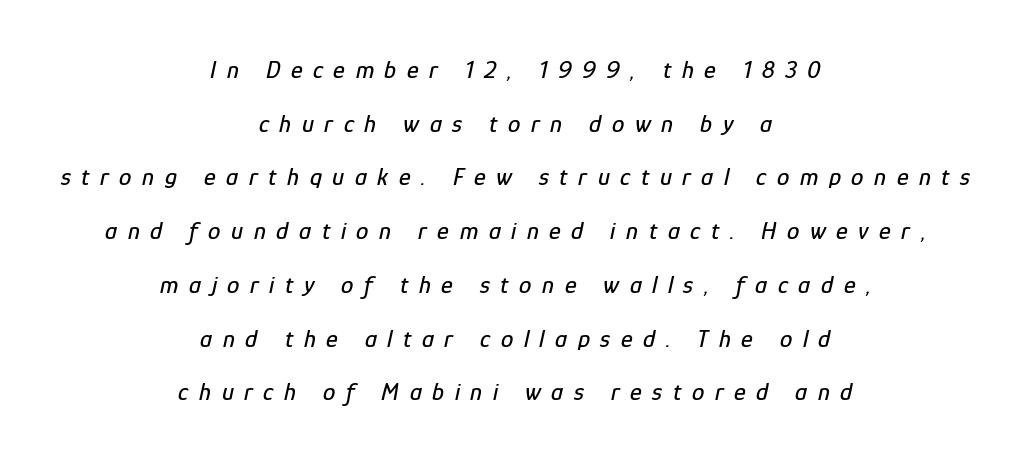
The horizontal fit of the characters is loose and conspicuously gappy. A clean baseline with only descenders dipping below it. Caption: multi-line text, centered on the measure. Slant detected: the letters are inclined.
